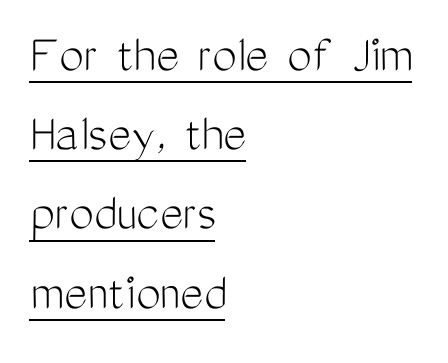
The image shows 55 px light, condensed sans-serif type, upright; set left-aligned, normal line spacing (1.44x), normal letter spacing, underlined; medium stroke contrast and a medium x-height.
